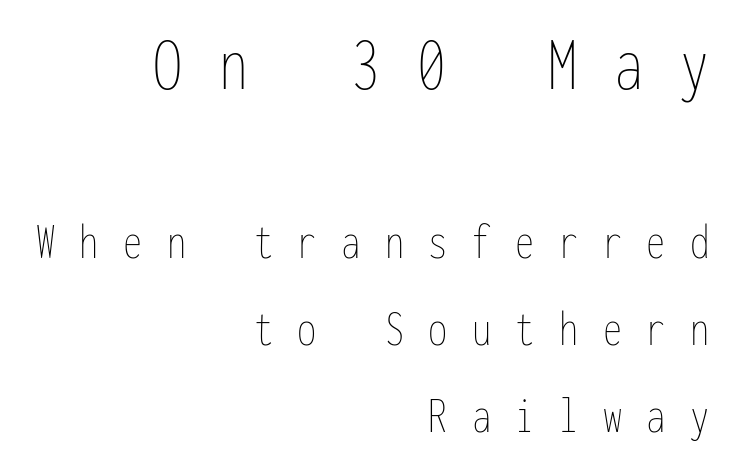
The image shows 77 px thin, condensed type, upright, monospaced; set right-aligned, normal line spacing (1.7x), unusually wide letter spacing (+0.48 em), not underlined; the first (top) block is 1.51x larger; low stroke contrast and a medium x-height.
